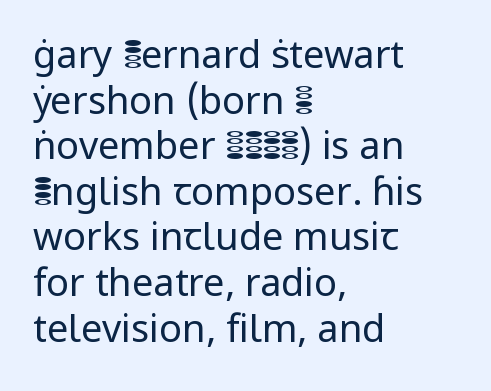
Q: Is the text bold? A: No.
Q: Is the text italic (slanted)? A: No, it is upright.
Q: Is the typeface a serif or a sans-serif typeface? A: Sans-serif.
Q: Is the text underlined? A: No.
Q: How is the paragraph aligned? A: Left-aligned.
Q: Is the spacing between letters normal or unusually wide? A: Normal.
Q: Width (condensed, normal, or wide)? A: Normal.
Q: Stroke contrast? A: Low.
Q: x-height? A: Medium.
Q: Monospaced? A: No.
